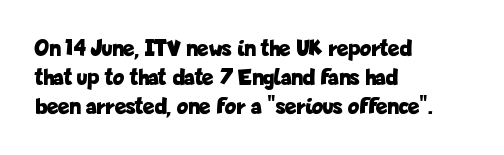
The image shows 24 px bold type, upright; set left-aligned, line spacing 1.21x, normal letter spacing, not underlined.
